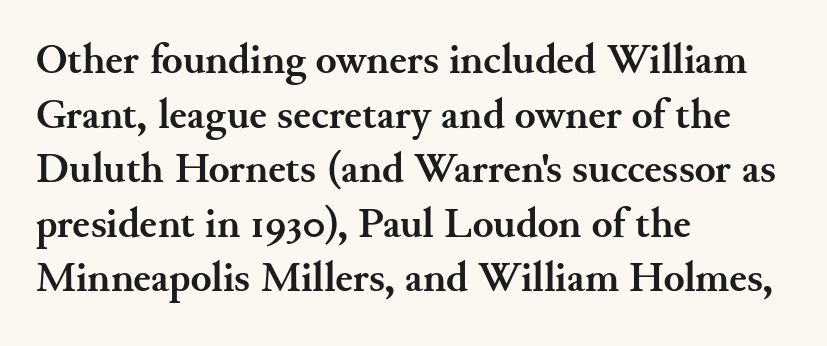
{"serif": "yes", "italic": "no", "bold": "yes", "weight": "semibold", "width": "normal", "stroke_contrast": "medium", "x_height": "small", "monospaced": "no", "underline": "no", "align": "left", "line_spacing": "normal", "line_spacing_ratio": 1.27, "letter_spacing": "normal", "letter_spacing_em": 0.0, "glyph_px": 43}
